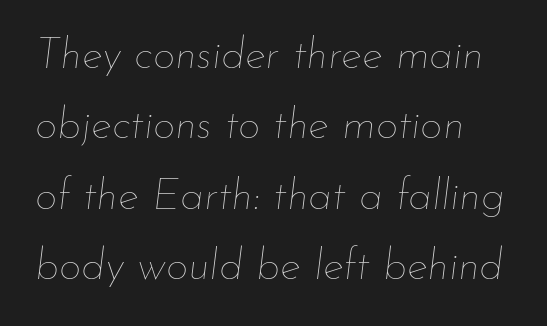
Q: Is the text bold? A: No.
Q: Is the text italic (slanted)? A: Yes, it leans right by about 7 degrees.
Q: Is the text underlined? A: No.
Q: How is the paragraph aligned? A: Left-aligned.
Q: Is the spacing between letters normal or unusually wide? A: Normal.
Q: Is the spacing between lines tight, normal or loose? A: Normal.
Q: Width (condensed, normal, or wide)? A: Normal.
Q: Stroke contrast? A: Low.
Q: x-height? A: Small.
Q: Monospaced? A: No.
